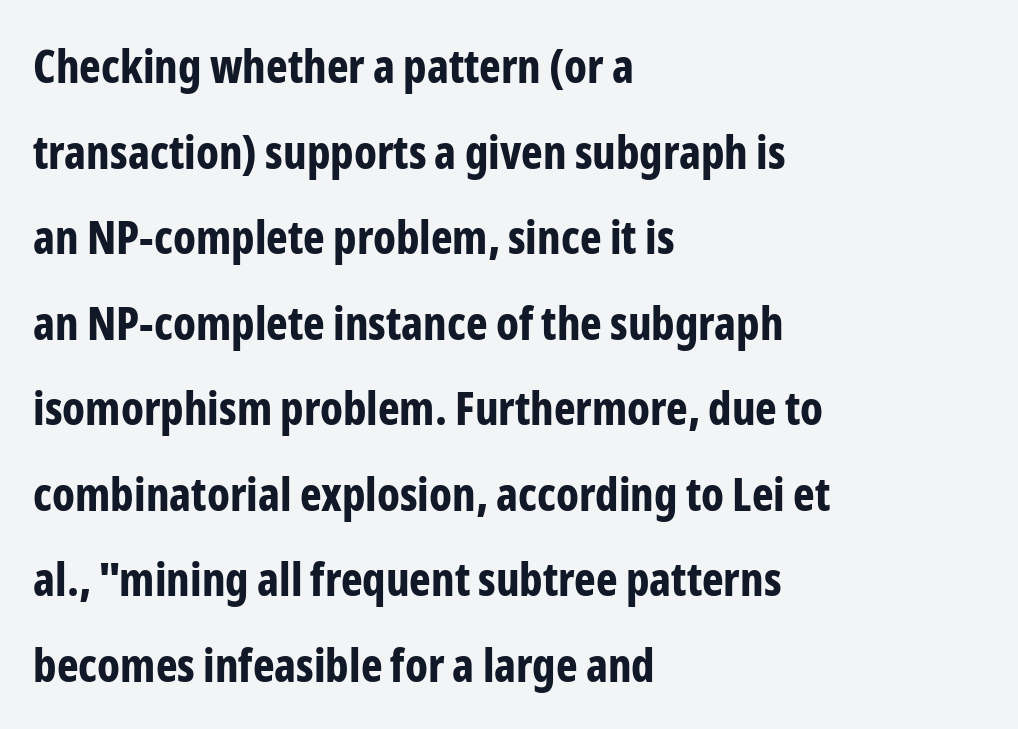
{"serif": "no", "italic": "no", "bold": "yes", "weight": "bold", "width": "condensed", "stroke_contrast": "low", "x_height": "medium", "monospaced": "no", "underline": "no", "align": "left", "line_spacing_ratio": 1.86, "letter_spacing": "normal", "letter_spacing_em": 0.0, "glyph_px": 46}
